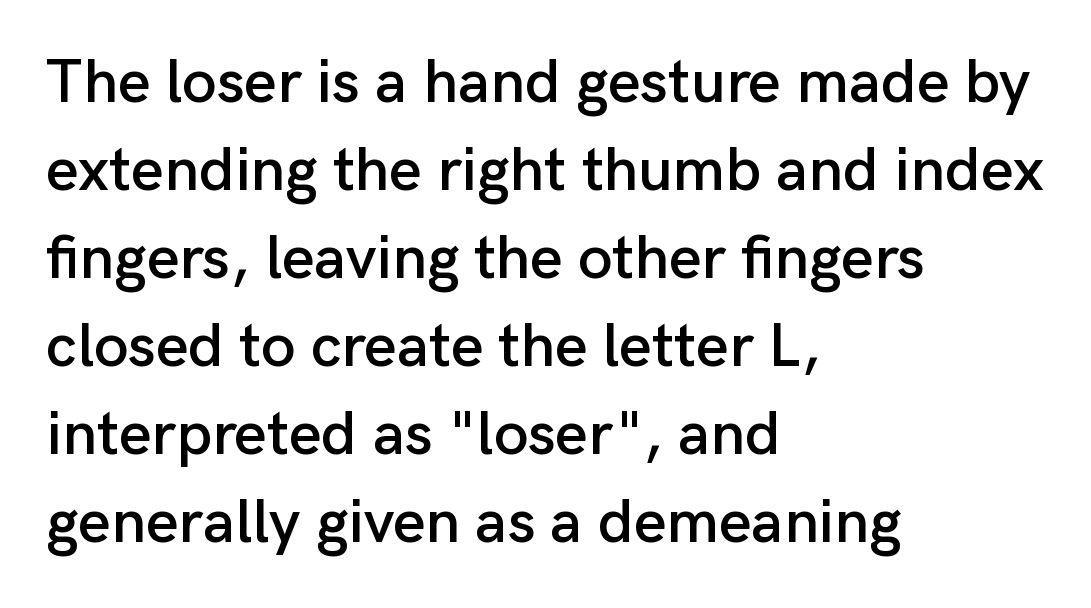
The rendering shows plain stroke endings on the letterforms — a sans-serif design. The line texture is even and compact thanks to regular tracking. You could not count columns in this text — the font is proportionally spaced. Underline: absent. Every row of glyphs begins at an identical x-position on the left. This block has exactly the height ordinary leading produces.
